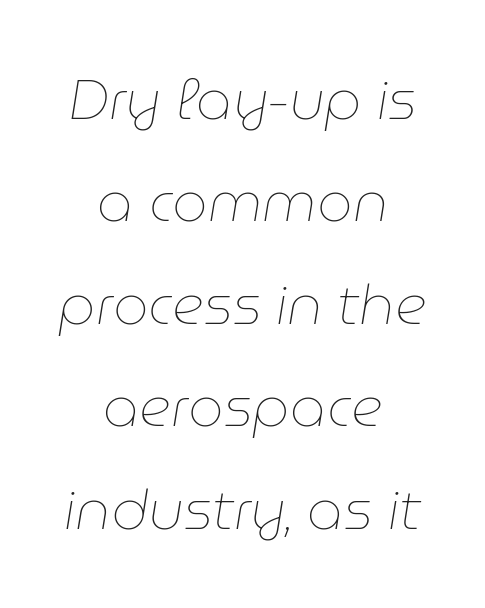
Q: Is the text bold? A: No.
Q: Is the text italic (slanted)? A: Yes, it leans right by about 9 degrees.
Q: Is the text underlined? A: No.
Q: How is the paragraph aligned? A: Centered.
Q: Is the spacing between letters normal or unusually wide? A: Normal.
Q: Width (condensed, normal, or wide)? A: Normal.
Q: Stroke contrast? A: Low.
Q: x-height? A: Medium.
Q: Monospaced? A: No.
